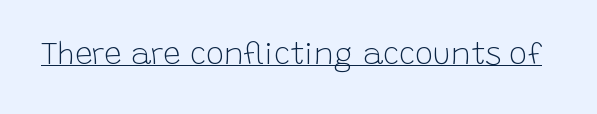
Stems here are at most as thick as an everyday book face. This sample uses a sans-serif face. This is roman type, the default non-slanted kind. Note the varied advance widths — an 'i' is clearly narrower than an 'm'.
